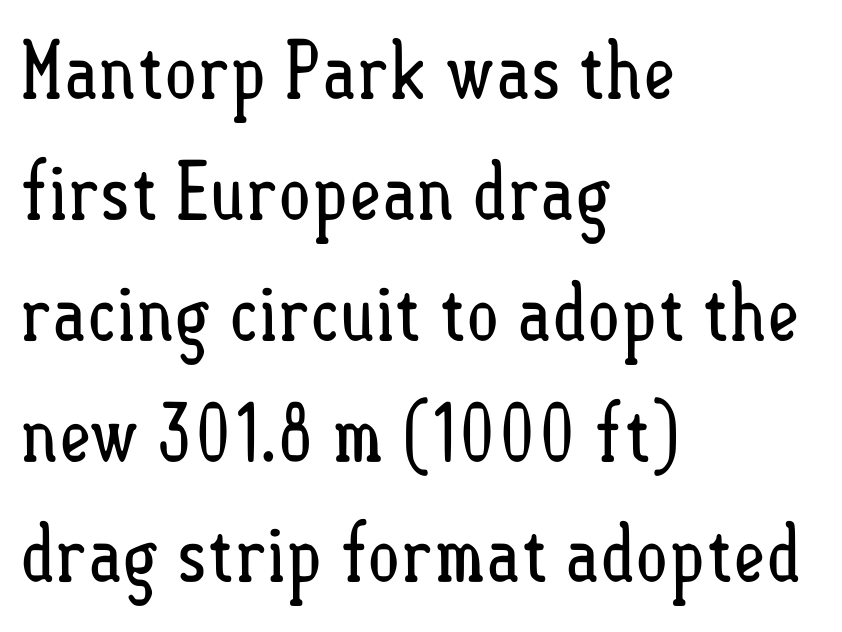
The image shows 79 px regular-weight, condensed type, upright; set left-aligned, normal line spacing (1.53x), normal letter spacing, not underlined; low stroke contrast and a small x-height.
